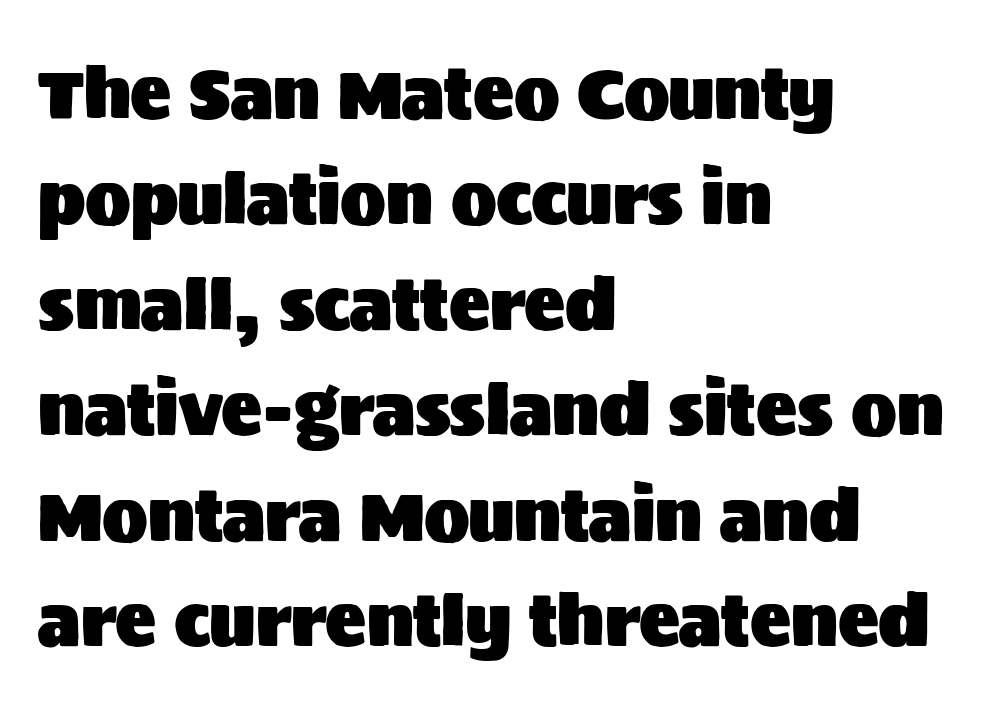
The image shows 68 px sans-serif type, upright; set left-aligned, normal line spacing (1.55x), normal letter spacing, not underlined; medium stroke contrast and a large x-height.
